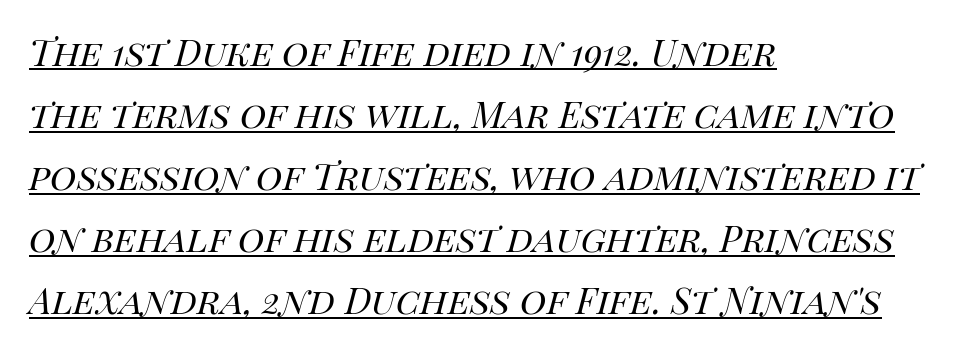
The image shows 45 px regular-weight type, italic (leaning right); set left-aligned, normal line spacing (1.38x), normal letter spacing, underlined; high stroke contrast and a large x-height.
